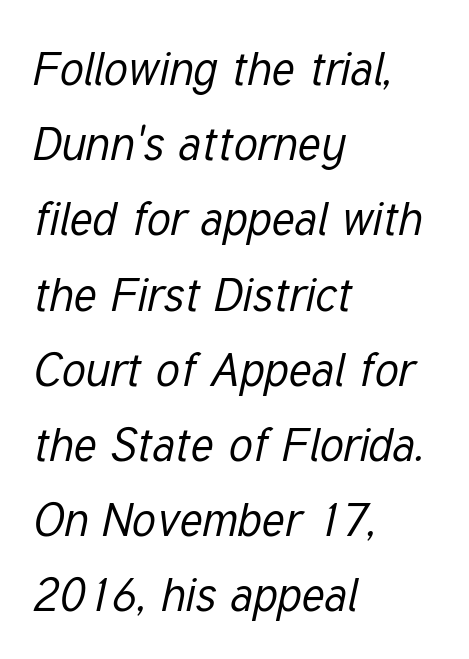
Q: Is the text bold? A: No.
Q: Is the text italic (slanted)? A: Yes, it leans right by about 12 degrees.
Q: Is the text underlined? A: No.
Q: How is the paragraph aligned? A: Left-aligned.
Q: Is the spacing between letters normal or unusually wide? A: Normal.
Q: Is the spacing between lines tight, normal or loose? A: Normal.
Q: Width (condensed, normal, or wide)? A: Condensed.
Q: Stroke contrast? A: Low.
Q: x-height? A: Medium.
Q: Monospaced? A: No.
